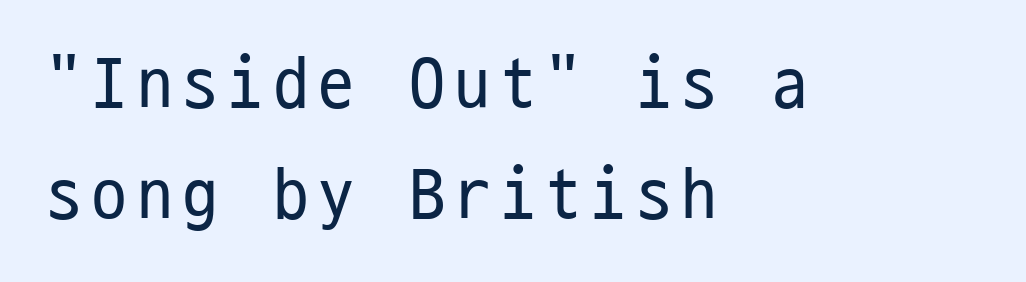
{"serif": "no", "italic": "no", "bold": "no", "weight": "regular", "width": "condensed", "stroke_contrast": "low", "x_height": "medium", "monospaced": "yes", "underline": "no", "align": "left", "line_spacing": "normal", "line_spacing_ratio": 1.54, "glyph_px": 72}
